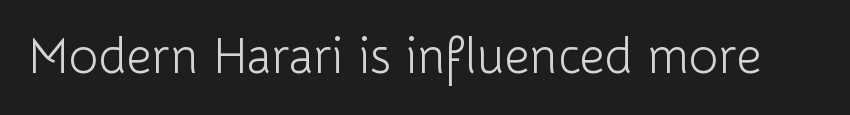
Stroke mass is kept to a normal reading level or below. Has an underline been added? It has not. This sample uses plain, unmodified letter spacing. Vertical strokes here are truly vertical.
